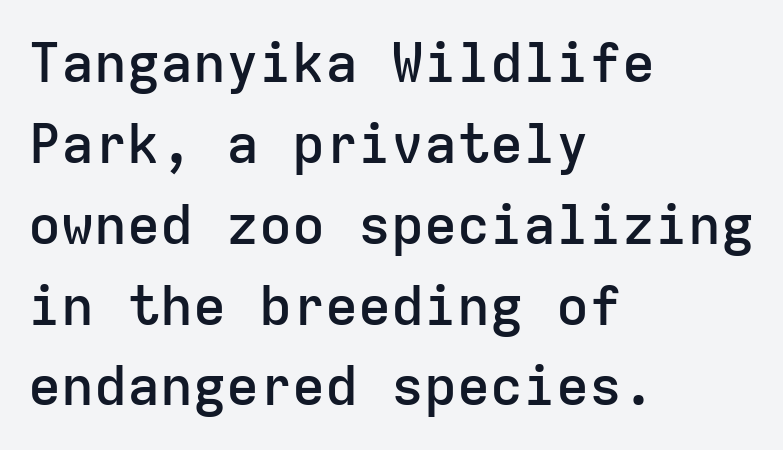
Q: Is the text bold? A: Semi-bold.
Q: Is the text italic (slanted)? A: No, it is upright.
Q: Is the typeface a serif or a sans-serif typeface? A: Sans-serif.
Q: Is the text underlined? A: No.
Q: How is the paragraph aligned? A: Left-aligned.
Q: Is the spacing between letters normal or unusually wide? A: Normal.
Q: Is the spacing between lines tight, normal or loose? A: Normal.
Q: Width (condensed, normal, or wide)? A: Normal.
Q: Stroke contrast? A: Low.
Q: x-height? A: Medium.
Q: Monospaced? A: Yes.
